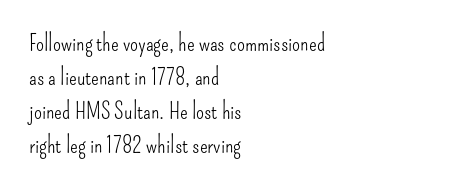
The type sits square on the baseline with zero lean. Stem width sits at or under what a default text font uses. Horizontally, the lines are justified to the leading edge only. This sample keeps an unexceptional amount of space between lines. The space beneath each line is pristine and unruled. There is no visible air inserted between adjacent glyphs.
